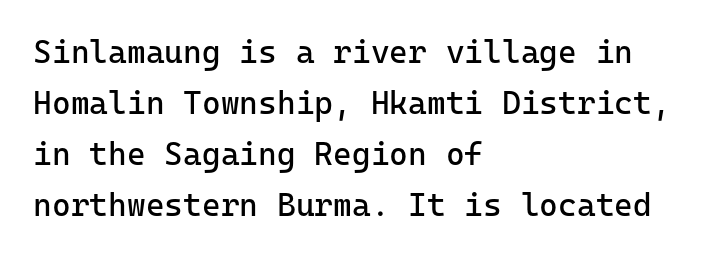
The gaps between neighbouring characters are ordinary and unremarkable. No letter is thick-stroked: the sample isn't bold. Does the copy run flush right? No — it runs flush left. The strip under each line holds only bare page. Ascenders rise straight up at ninety degrees.
